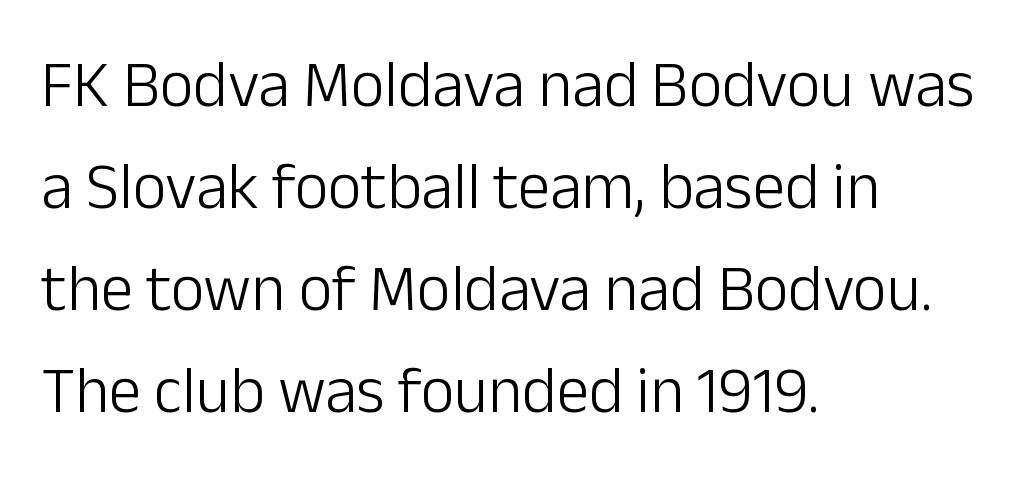
The image shows 65 px light sans-serif type, upright; set left-aligned, normal line spacing (1.57x), normal letter spacing, not underlined; low stroke contrast and a medium x-height.
